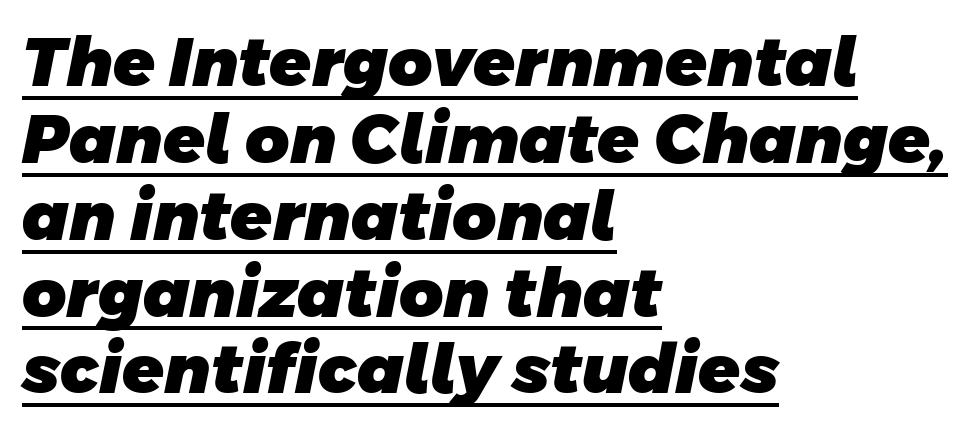
Between one letter and the next there's only the usual sliver of space. Short and long lines alike share a common starting point at left. Compared with typical paragraphs, the rows here are closer together. This rendering employs a face without finishing strokes, i.e., a sans-serif. These lines are rendered in a variable-pitch font. What decoration does the sample have? An underline.
